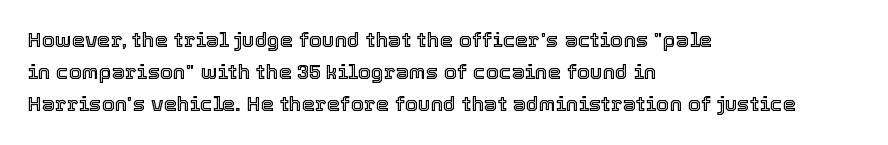
Layout note: lines flush left. The string is rendered with underlining switched off. The line texture is even and compact thanks to regular tracking. A roman cut, with each character standing at attention. The space between consecutive lines is moderate.
